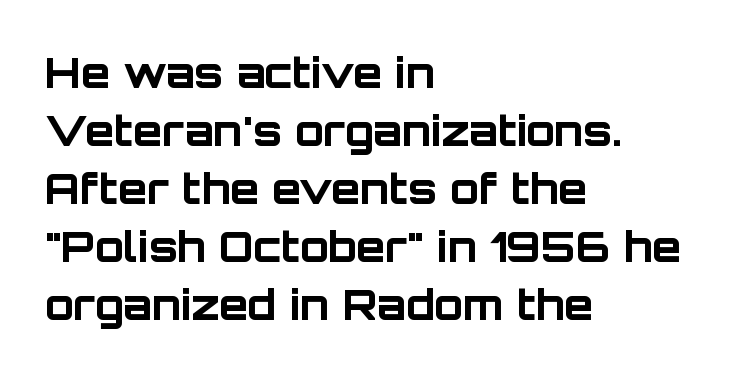
Plain, unruled lines of type. Here the glyphs are tracked normally, forming tight word shapes. The passage shown is typed in a proportional face where columns would drift. Unlike a traditional serif, this face leaves its strokes unadorned.
